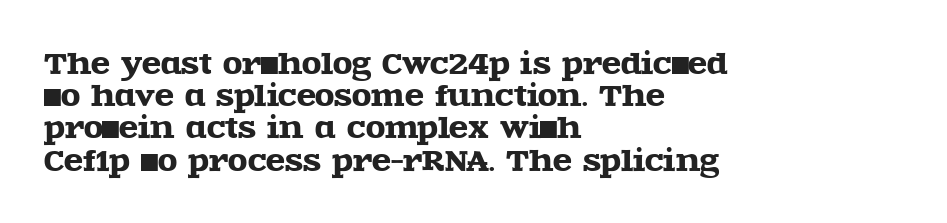
{"serif": "yes", "italic": "no", "width": "wide", "x_height": "large", "monospaced": "no", "underline": "no", "align": "left", "line_spacing": "tight", "line_spacing_ratio": 1.15, "letter_spacing": "normal", "letter_spacing_em": 0.0, "glyph_px": 28}
